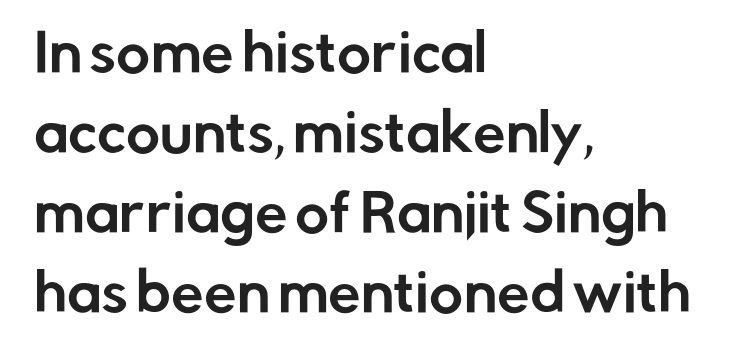
{"serif": "no", "italic": "no", "width": "normal", "stroke_contrast": "low", "x_height": "medium", "monospaced": "no", "underline": "no", "align": "left", "line_spacing": "normal", "line_spacing_ratio": 1.54, "letter_spacing": "normal", "letter_spacing_em": 0.0, "glyph_px": 52}
